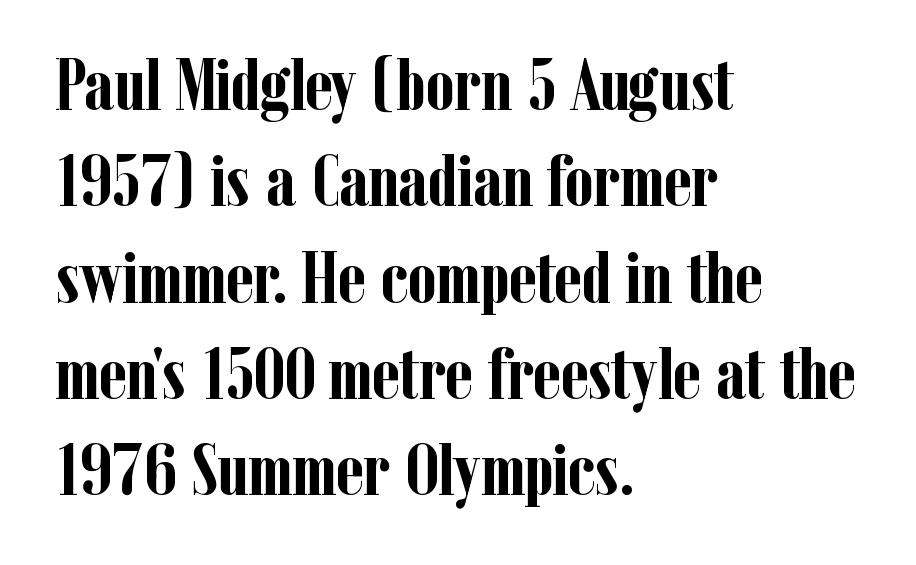
Each glyph is drawn with heavy, bold strokes. Visually the block forms a straight wall on the left and a jagged coastline on the right. Leading: standard. Ordinary non-slanted type is in use. Each letter keeps its own natural width here, so spacing adapts to shape.
